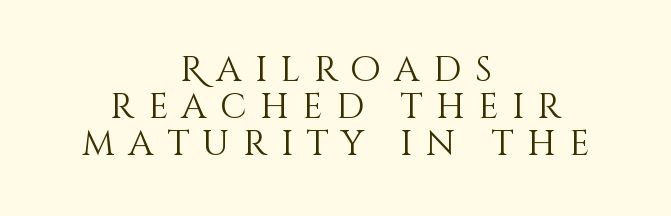
Looks like regular typesetting: each glyph gets only the width it needs. The typesetter chose a symmetrical, centered arrangement here. A typesetter would call this heavily tracked-out type. One glance says dense: line gaps are narrower than usual. Vertical strokes here are truly vertical.
